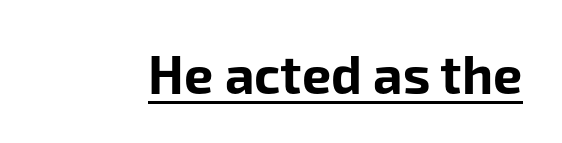
Q: Is the text bold? A: Yes.
Q: Is the text italic (slanted)? A: No, it is upright.
Q: Is the typeface a serif or a sans-serif typeface? A: Sans-serif.
Q: Is the text underlined? A: Yes.
Q: Is the spacing between letters normal or unusually wide? A: Normal.
Q: Width (condensed, normal, or wide)? A: Normal.
Q: Stroke contrast? A: Low.
Q: x-height? A: Medium.
Q: Monospaced? A: No.
